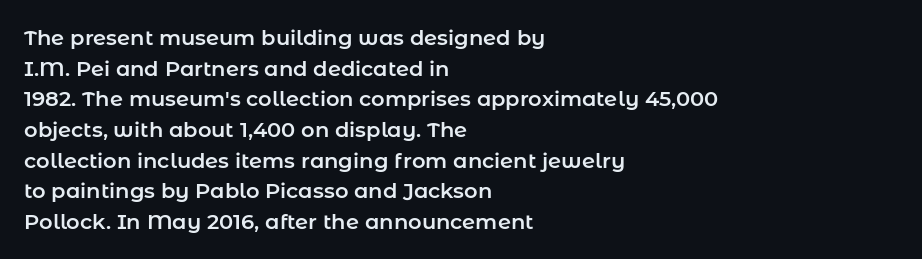
Style check: upright. Quick note: interline space is typical. This sample uses plain, unmodified letter spacing. In CSS terms this would be text-align: left.
